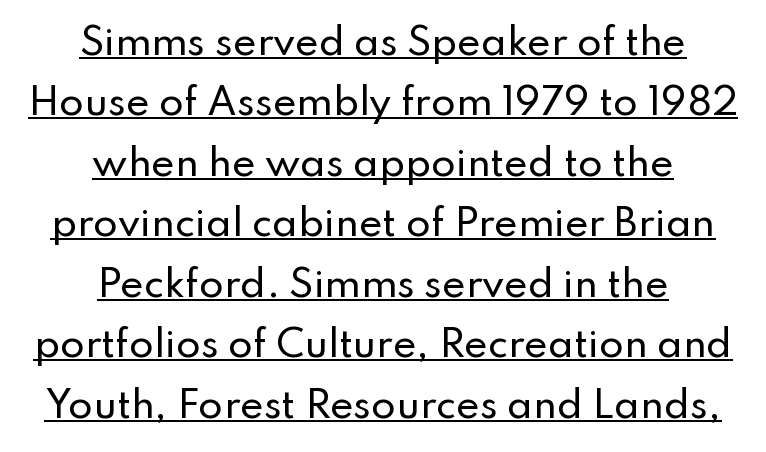
The rows are spaced the way most documents space them. The passage is arranged like a title page — every line centered. Each letter keeps its own natural width here, so spacing adapts to shape. The glyphs in this specimen are sans serif.
